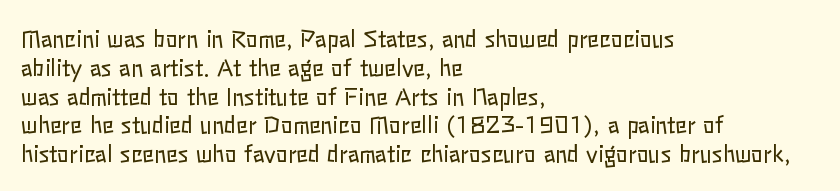
No extra ink here — the face is not bold. The ragged edge is on the right, which tells us the setting is flush left. Decoration check: the copy has no underline. Between one letter and the next there's only the usual sliver of space. No italicization has been applied; the sample stays upright. Successive baselines arrive at the customary interval.
